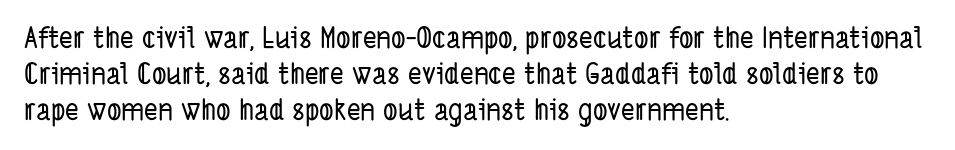
The image shows 29 px condensed sans-serif type; set left-aligned, line spacing 1.24x, normal letter spacing, not underlined; low stroke contrast and a medium x-height.
